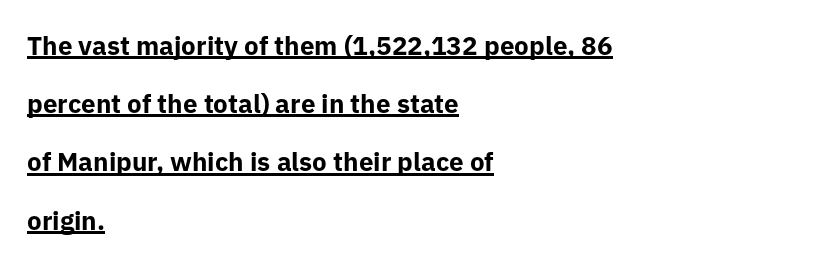
Q: Is the text bold? A: Yes.
Q: Is the text italic (slanted)? A: No, it is upright.
Q: Is the text underlined? A: Yes.
Q: How is the paragraph aligned? A: Left-aligned.
Q: Is the spacing between letters normal or unusually wide? A: Normal.
Q: Is the spacing between lines tight, normal or loose? A: Loose.
